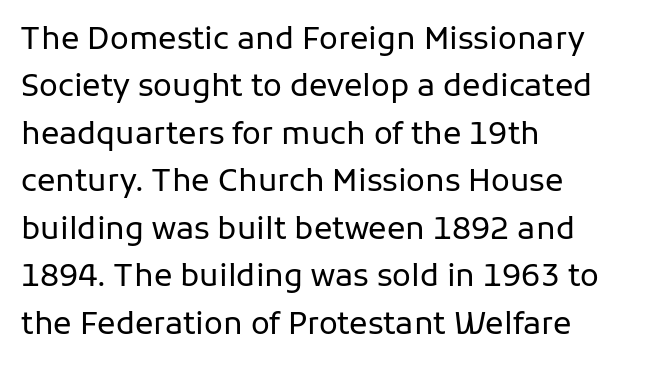
{"serif": "no", "italic": "no", "bold": "no", "weight": "regular", "width": "normal", "stroke_contrast": "low", "x_height": "medium", "monospaced": "no", "underline": "no", "align": "left", "line_spacing": "normal", "line_spacing_ratio": 1.53, "letter_spacing": "normal", "letter_spacing_em": 0.0, "glyph_px": 31}
